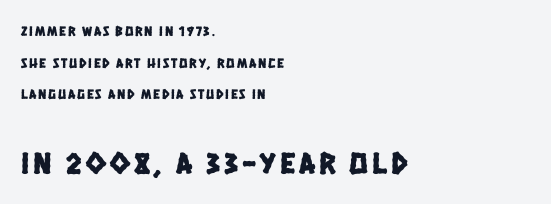
The image shows 31 px condensed sans-serif type; set left-aligned, loose line spacing (2.26x), not underlined; the second (bottom) block is 2.21x larger; low stroke contrast and a large x-height.
